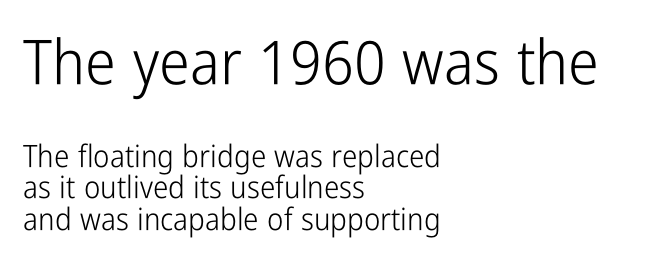
Observe the absence of serifs on each vertical stroke in this sample. Letters have the restrained weight of plain body copy at most. Unmarked baselines from the first word to the last. The block of text is dense from top to bottom, with scant space between rows. The rendering keeps characters at their native spacing. The lines are quadded left.
